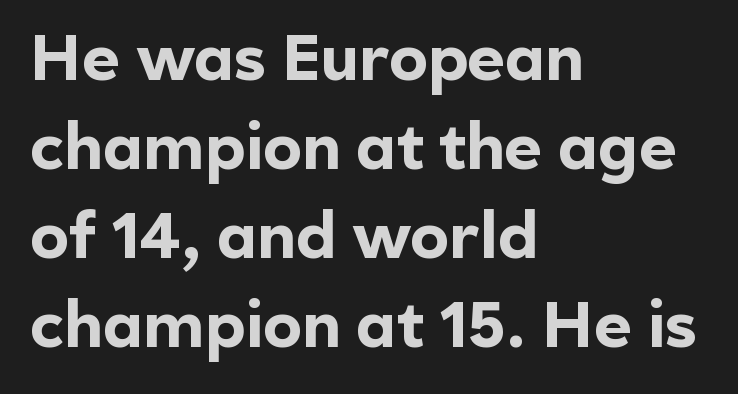
These lines are rendered in a variable-pitch font. The axis of the letterforms is exactly vertical. Which margin do the lines hug? The left one — the right edge is uneven. What stands out about the letter spacing? Nothing — it is the standard amount. Has an underline been added? It has not. The characters display no serif detailing; their extremities are plain.
